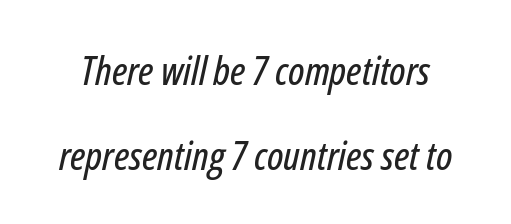
The image shows 40 px condensed type, italic (leaning right); set loose line spacing (2.12x), normal letter spacing, not underlined; low stroke contrast and a medium x-height.
